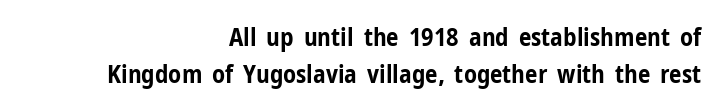
The image shows 25 px bold type, upright; set right-aligned, normal line spacing (1.47x), normal letter spacing, not underlined.
